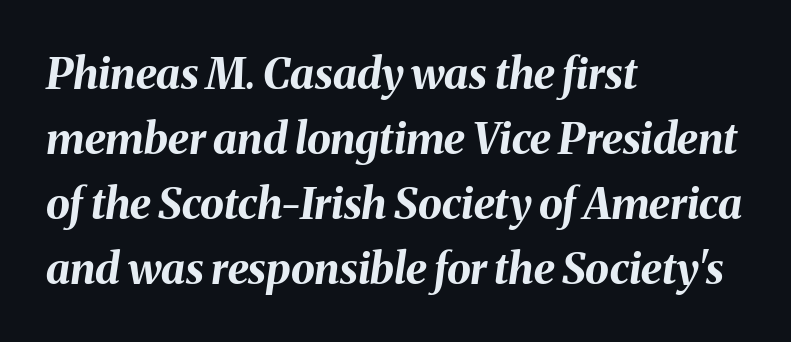
Nothing unusual about the tracking: characters are spaced as the font intends. Check under the words: just untouched page. The rendering uses natural spacing where letterforms have individual widths. As a designer I'd log this as weight 700, bold. Posture: slanted. The rendering uses a moderate line-height, typical for paragraphs.
